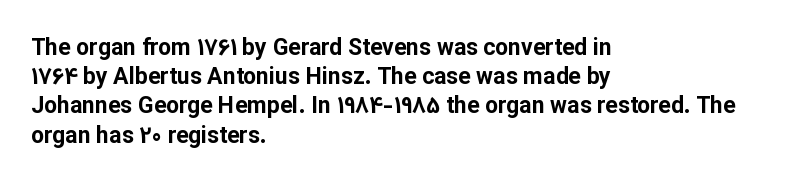
The image shows 23 px bold type, upright; set left-aligned, normal line spacing (1.27x), normal letter spacing, not underlined.
